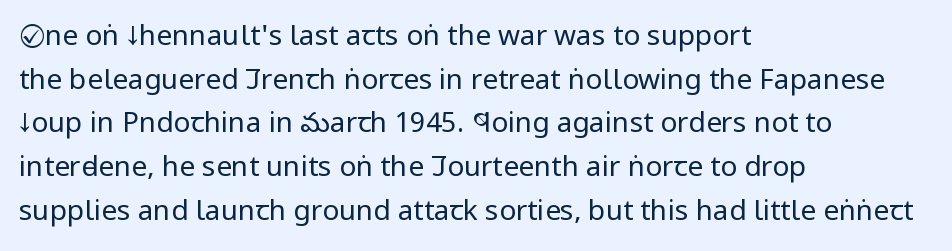
Q: Is the text bold? A: No.
Q: Is the text italic (slanted)? A: No, it is upright.
Q: Is the typeface a serif or a sans-serif typeface? A: Sans-serif.
Q: Is the text underlined? A: No.
Q: How is the paragraph aligned? A: Left-aligned.
Q: Is the spacing between letters normal or unusually wide? A: Normal.
Q: Is the spacing between lines tight, normal or loose? A: Normal.
Q: Width (condensed, normal, or wide)? A: Condensed.
Q: Stroke contrast? A: Low.
Q: x-height? A: Large.
Q: Monospaced? A: No.
